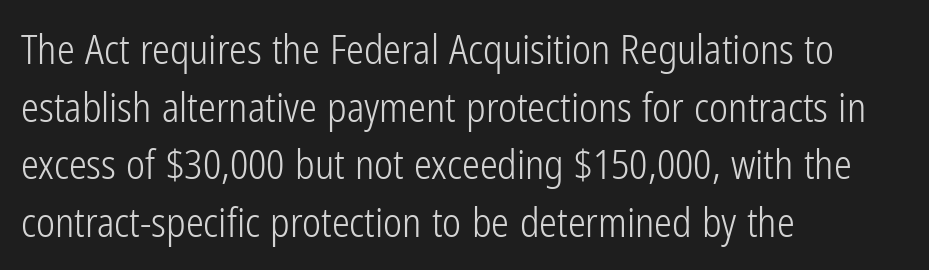
{"serif": "no", "italic": "no", "bold": "no", "weight": "light", "width": "condensed", "stroke_contrast": "low", "x_height": "medium", "monospaced": "no", "underline": "no", "align": "left", "line_spacing": "normal", "line_spacing_ratio": 1.44, "letter_spacing": "normal", "letter_spacing_em": 0.0, "glyph_px": 40}
